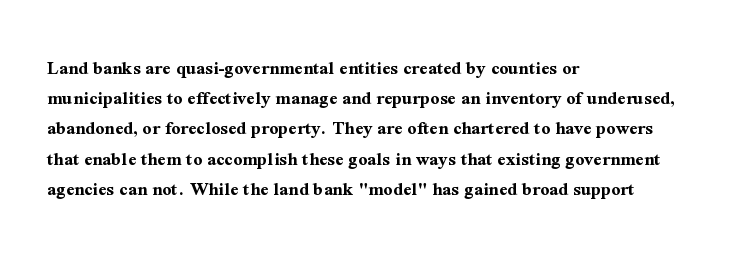
The image shows 20 px bold type, upright; set left-aligned, normal line spacing (1.51x), normal letter spacing, not underlined.
